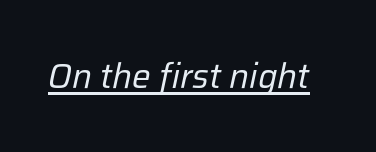
Q: Is the text bold? A: No.
Q: Is the text italic (slanted)? A: Yes, it leans right by about 12 degrees.
Q: Is the text underlined? A: Yes.
Q: Is the spacing between letters normal or unusually wide? A: Normal.
Q: Width (condensed, normal, or wide)? A: Normal.
Q: Stroke contrast? A: Low.
Q: x-height? A: Medium.
Q: Monospaced? A: No.
